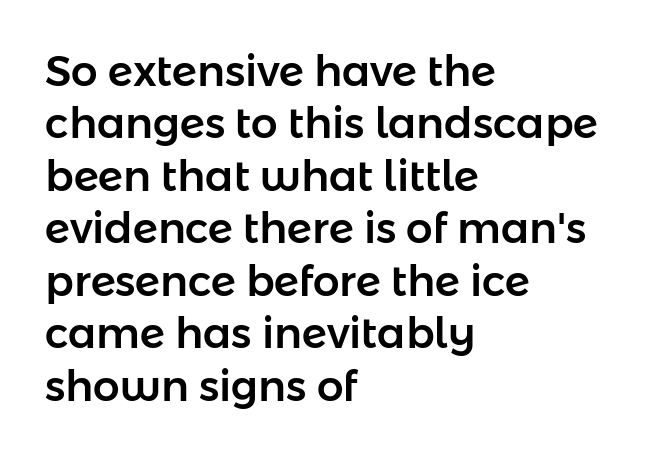
{"serif": "no", "italic": "no", "width": "normal", "stroke_contrast": "low", "x_height": "medium", "monospaced": "no", "underline": "no", "align": "left", "line_spacing": "normal", "line_spacing_ratio": 1.25, "letter_spacing": "normal", "letter_spacing_em": 0.0, "glyph_px": 42}
